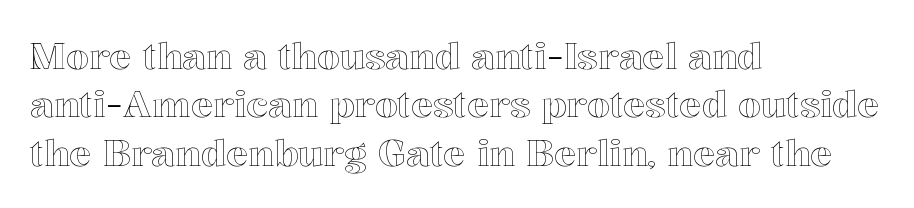
Standard letterfit; no display-style spreading of the glyphs. Spacing verdict: proportional, widths tailored to each character. This is roman type, the default non-slanted kind. The rows are spaced the way most documents space them. Casual observation: everything's shoved over to the left. Glance below the letters and you will spot only blank space.
